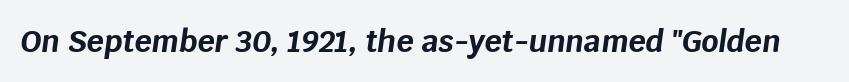
What stands out about the letter spacing? Nothing — it is the standard amount. Strokes here are thick enough to call this a true bold. The letters advance in unequal steps, a hallmark of proportional type. Rule under the text: the space is simply empty. The lettering tilts uniformly, giving the passage an italic look.
